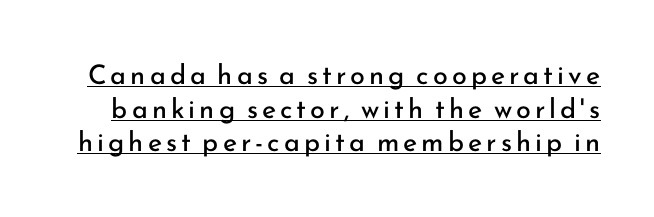
Q: Is the text bold? A: No.
Q: Is the text italic (slanted)? A: No, it is upright.
Q: Is the text underlined? A: Yes.
Q: Is the spacing between lines tight, normal or loose? A: Normal.
